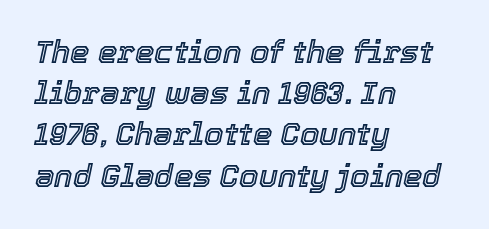
{"italic": "yes", "lean": "right", "slant_degrees": 12, "width": "normal", "x_height": "medium", "monospaced": "no", "underline": "no", "align": "left", "line_spacing": "normal", "line_spacing_ratio": 1.33, "letter_spacing": "normal", "letter_spacing_em": 0.0, "glyph_px": 31}
